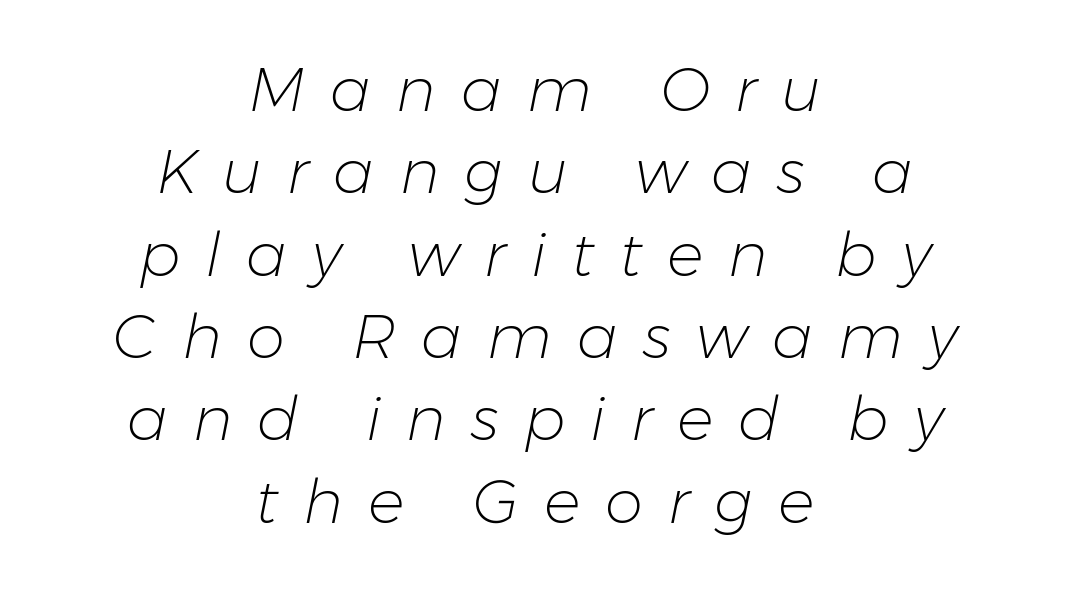
The image shows 61 px light type, italic (leaning right); set centered, normal line spacing (1.35x), unusually wide letter spacing (+0.41 em), not underlined; low stroke contrast and a medium x-height.
